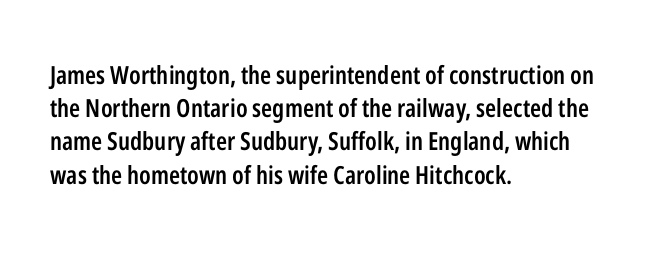
Q: Is the text bold? A: Semi-bold.
Q: Is the text italic (slanted)? A: No, it is upright.
Q: Is the text underlined? A: No.
Q: How is the paragraph aligned? A: Left-aligned.
Q: Is the spacing between letters normal or unusually wide? A: Normal.
Q: Is the spacing between lines tight, normal or loose? A: Normal.
